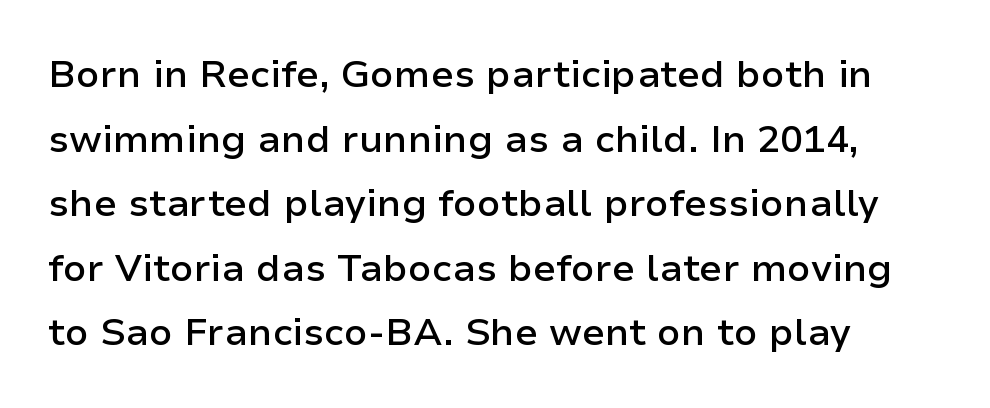
Q: Is the text bold? A: Semi-bold.
Q: Is the text italic (slanted)? A: No, it is upright.
Q: Is the typeface a serif or a sans-serif typeface? A: Sans-serif.
Q: Is the text underlined? A: No.
Q: How is the paragraph aligned? A: Left-aligned.
Q: Is the spacing between letters normal or unusually wide? A: Normal.
Q: Is the spacing between lines tight, normal or loose? A: Normal.
Q: Width (condensed, normal, or wide)? A: Normal.
Q: Stroke contrast? A: Low.
Q: x-height? A: Medium.
Q: Monospaced? A: No.
